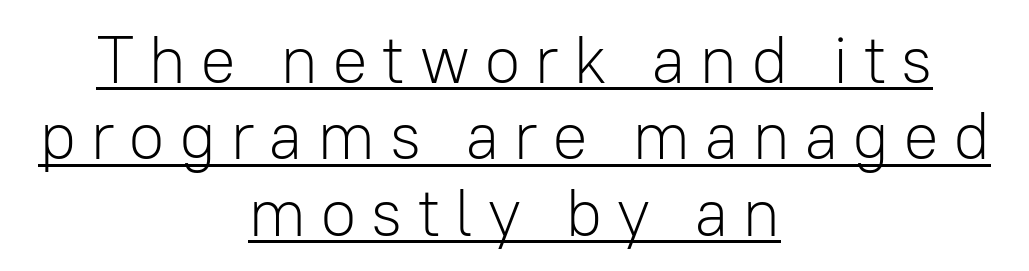
{"serif": "no", "italic": "no", "bold": "no", "weight": "light", "width": "normal", "stroke_contrast": "low", "x_height": "medium", "monospaced": "no", "underline": "yes", "align": "center", "line_spacing": "tight", "line_spacing_ratio": 1.14, "letter_spacing": "wide", "letter_spacing_em": 0.2, "glyph_px": 67}
